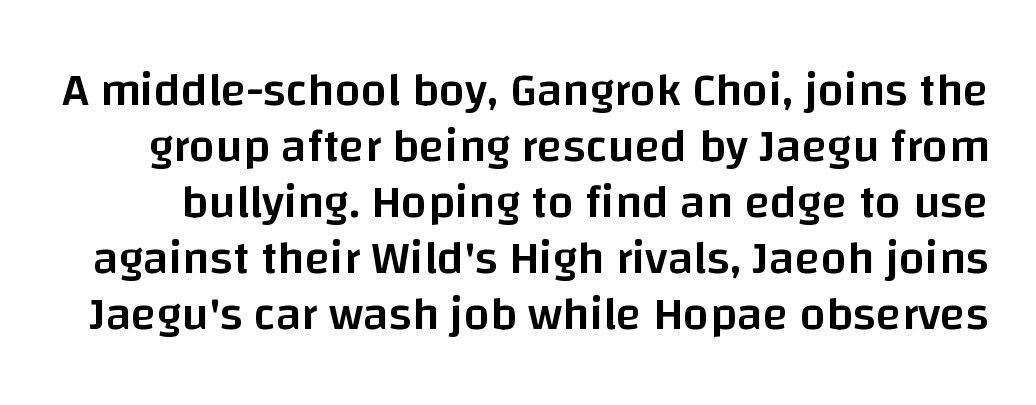
Q: Is the text bold? A: Semi-bold.
Q: Is the text italic (slanted)? A: No, it is upright.
Q: Is the typeface a serif or a sans-serif typeface? A: Sans-serif.
Q: Is the text underlined? A: No.
Q: Is the spacing between letters normal or unusually wide? A: Normal.
Q: Width (condensed, normal, or wide)? A: Normal.
Q: Stroke contrast? A: Low.
Q: x-height? A: Large.
Q: Monospaced? A: No.
